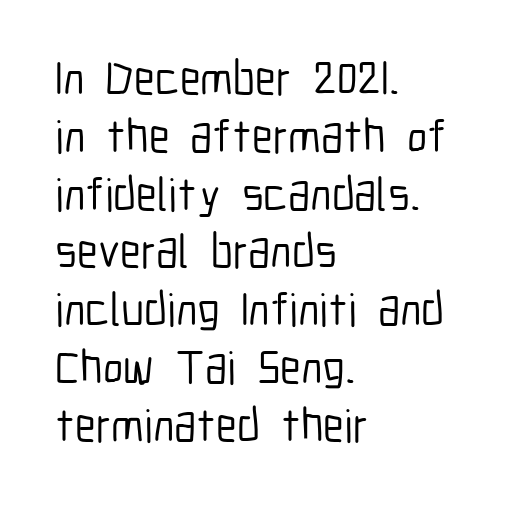
{"serif": "no", "italic": "no", "width": "condensed", "stroke_contrast": "low", "x_height": "medium", "monospaced": "no", "underline": "no", "align": "left", "line_spacing_ratio": 1.23, "letter_spacing": "normal", "letter_spacing_em": 0.0, "glyph_px": 47}
